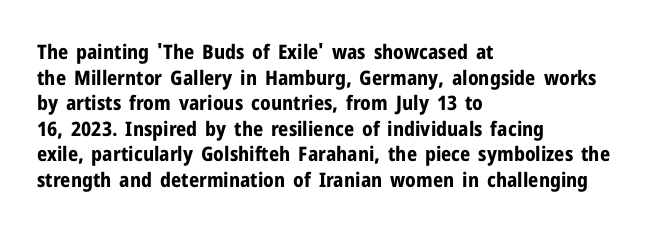
The image shows 20 px bold type, upright; set left-aligned, normal line spacing (1.28x), normal letter spacing, not underlined.
